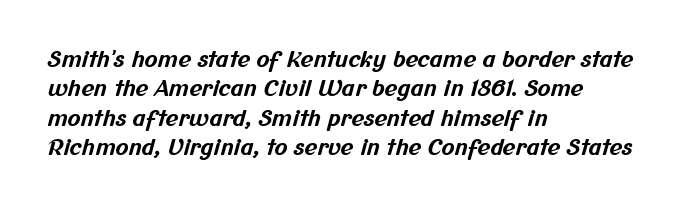
{"bold": "yes", "underline": "no", "align": "left", "line_spacing": "normal", "line_spacing_ratio": 1.34, "letter_spacing": "normal", "letter_spacing_em": 0.0, "glyph_px": 22}
